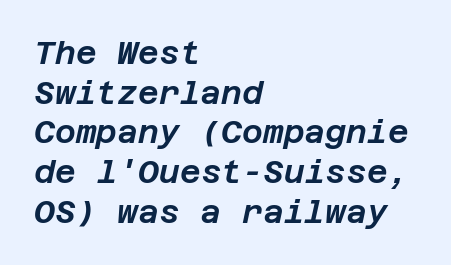
Descenders hang freely into open space. The tracking reads as untouched default to a designer's eye. Teacher's note: observe the even left margin — that is flush-left alignment. The rendering applies a slant to the glyphs.
